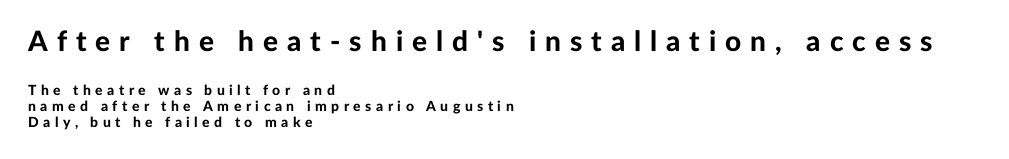
{"serif": "no", "italic": "no", "bold": "yes", "weight": "bold", "width": "normal", "stroke_contrast": "low", "x_height": "medium", "monospaced": "no", "underline": "no", "align": "left", "line_spacing_ratio": 1.16, "letter_spacing": "wide", "letter_spacing_em": 0.32, "larger_block": "first", "size_ratio": 2.0, "glyph_px": 28}
